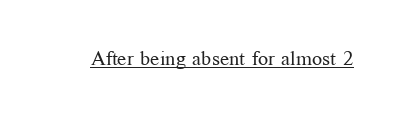
The image shows 20 px text type, upright; set normal letter spacing, underlined.
